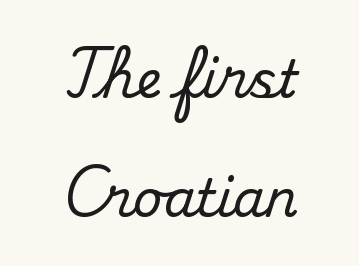
The image shows 51 px serif type; set centered, loose line spacing (2.33x), normal letter spacing, not underlined; medium stroke contrast and a small x-height.
